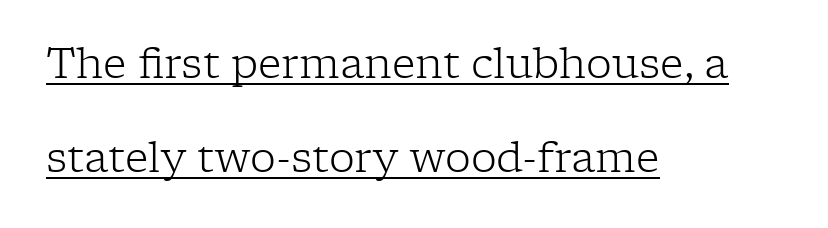
The rendering uses the underline text-decoration. Posture: vertical. This rendering uses left alignment, leaving the right contour irregular. Look at the tracking — it's just the regular setting, nothing added. This sample has the flowing, uneven cadence of proportional lettering. What kind of face is this? One with serifs.
